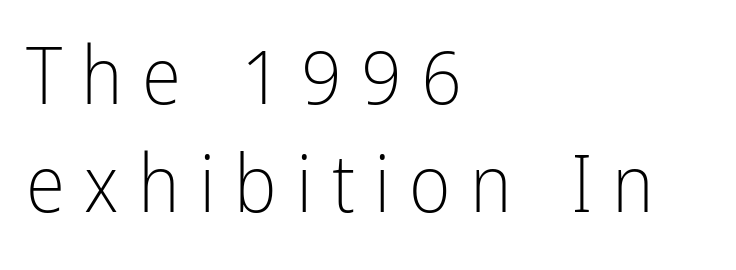
Type without underlining. Note the varied advance widths — an 'i' is clearly narrower than an 'm'. Visually the block forms a straight wall on the left and a jagged coastline on the right. The typeface chosen for these lines omits serifs.
